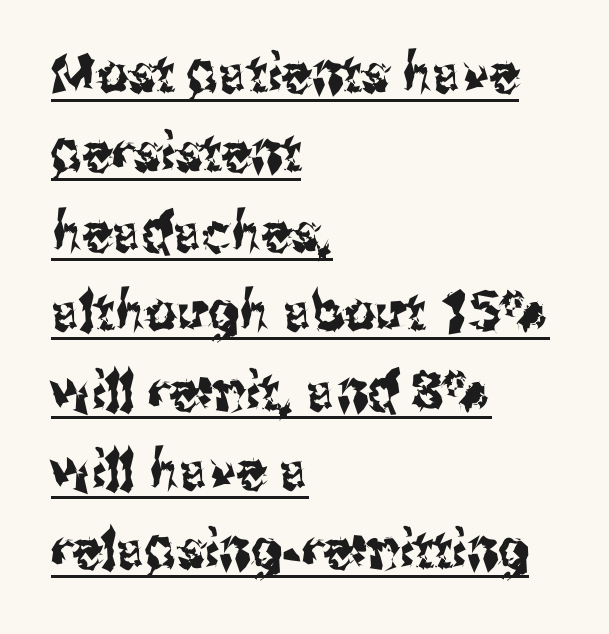
{"serif": "no", "italic": "no", "width": "condensed", "stroke_contrast": "medium", "x_height": "medium", "monospaced": "no", "underline": "yes", "align": "left", "line_spacing": "normal", "line_spacing_ratio": 1.47, "letter_spacing": "normal", "letter_spacing_em": 0.0, "glyph_px": 54}
